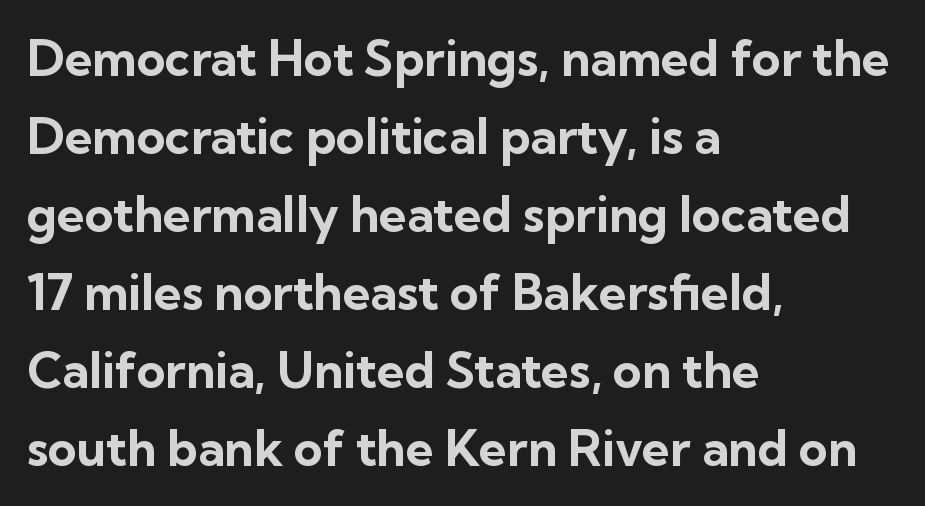
Q: Is the text bold? A: Yes.
Q: Is the text italic (slanted)? A: No, it is upright.
Q: Is the typeface a serif or a sans-serif typeface? A: Sans-serif.
Q: Is the text underlined? A: No.
Q: How is the paragraph aligned? A: Left-aligned.
Q: Is the spacing between letters normal or unusually wide? A: Normal.
Q: Is the spacing between lines tight, normal or loose? A: Normal.
Q: Width (condensed, normal, or wide)? A: Normal.
Q: Stroke contrast? A: Low.
Q: x-height? A: Medium.
Q: Monospaced? A: No.
